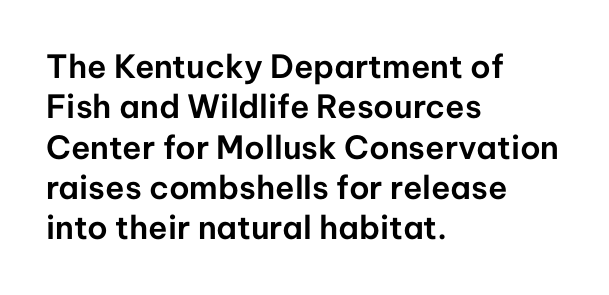
The passage shown is typeset with a sans-serif family. The strip under each line holds only bare page. Regarding leading, the lines here are spaced in the standard way. Looks like regular typesetting: each glyph gets only the width it needs. Left-aligned paragraph, ragged on the right. Upright lettering throughout.
